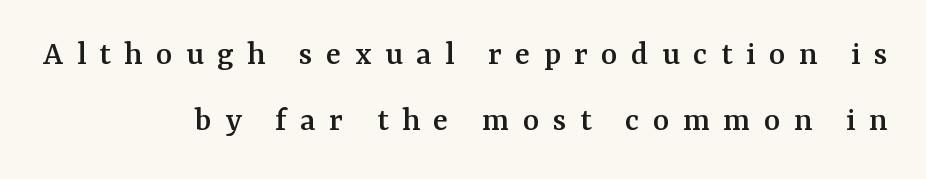
{"serif": "yes", "italic": "no", "width": "normal", "stroke_contrast": "medium", "x_height": "medium", "monospaced": "no", "underline": "no", "align": "right", "line_spacing_ratio": 1.89, "letter_spacing": "wide", "letter_spacing_em": 0.38, "glyph_px": 35}
